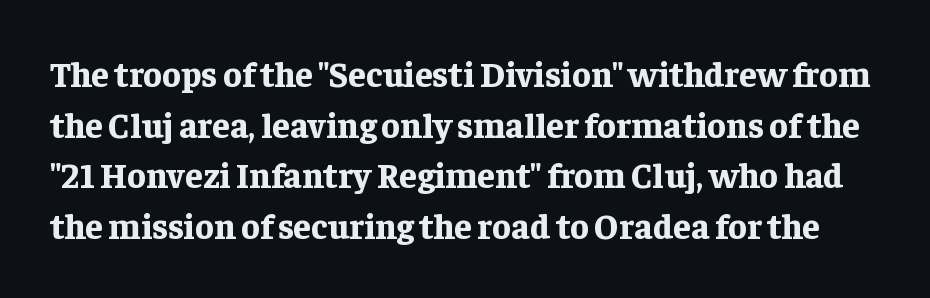
{"serif": "yes", "italic": "no", "bold": "yes", "weight": "bold", "width": "normal", "stroke_contrast": "low", "x_height": "medium", "monospaced": "no", "underline": "no", "line_spacing": "normal", "line_spacing_ratio": 1.45, "letter_spacing": "normal", "letter_spacing_em": 0.0, "glyph_px": 35}
